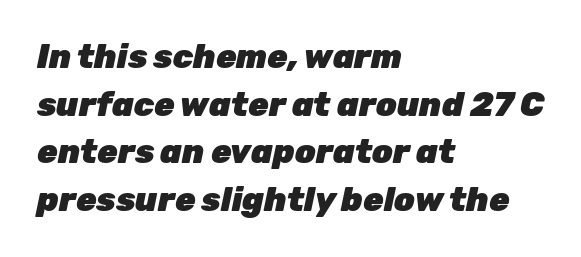
One glance says typical: line gaps are just what's usual. The rendering anchors every line to the left-hand side. Check the space under the baseline: it is left empty. Think of a printed novel: that variable character pitch is what you see here.
